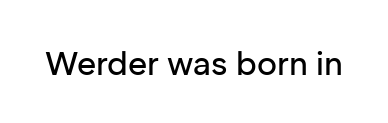
The image shows 33 px sans-serif type, upright; set normal letter spacing, not underlined; low stroke contrast and a medium x-height.
